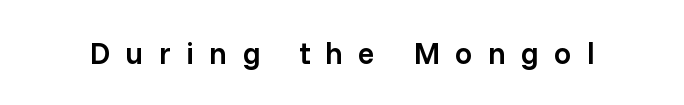
Q: Is the text bold? A: Semi-bold.
Q: Is the text italic (slanted)? A: No, it is upright.
Q: Is the typeface a serif or a sans-serif typeface? A: Sans-serif.
Q: Is the text underlined? A: No.
Q: Is the spacing between letters normal or unusually wide? A: Unusually wide.
Q: Width (condensed, normal, or wide)? A: Normal.
Q: Stroke contrast? A: Low.
Q: x-height? A: Medium.
Q: Monospaced? A: No.
